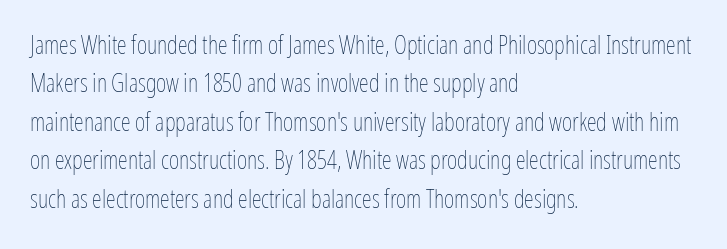
The image shows 25 px text type, upright; set left-aligned, normal line spacing (1.54x), normal letter spacing, not underlined.
